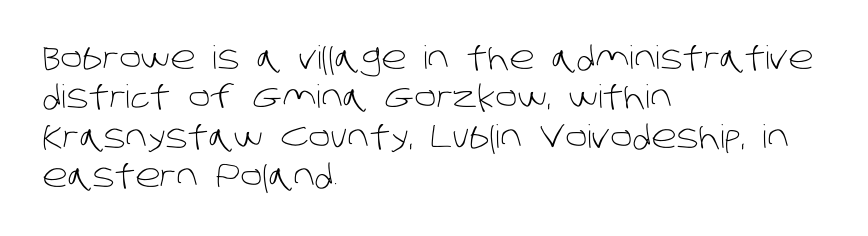
{"serif": "no", "bold": "no", "weight": "light", "width": "normal", "stroke_contrast": "low", "x_height": "large", "monospaced": "no", "underline": "no", "align": "left", "line_spacing_ratio": 1.23, "letter_spacing": "normal", "letter_spacing_em": 0.0, "glyph_px": 32}
